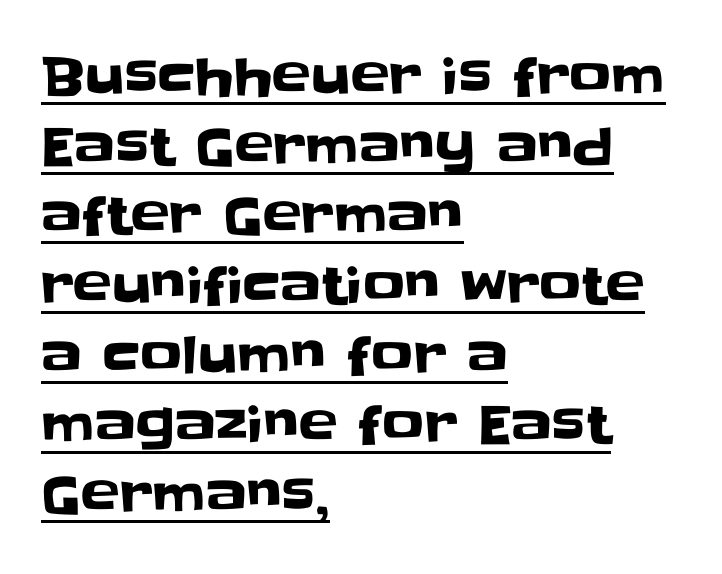
Q: Is the text italic (slanted)? A: No, it is upright.
Q: Is the typeface a serif or a sans-serif typeface? A: Sans-serif.
Q: Is the text underlined? A: Yes.
Q: How is the paragraph aligned? A: Left-aligned.
Q: Is the spacing between letters normal or unusually wide? A: Normal.
Q: Is the spacing between lines tight, normal or loose? A: Normal.
Q: Width (condensed, normal, or wide)? A: Normal.
Q: Stroke contrast? A: Low.
Q: x-height? A: Large.
Q: Monospaced? A: No.
